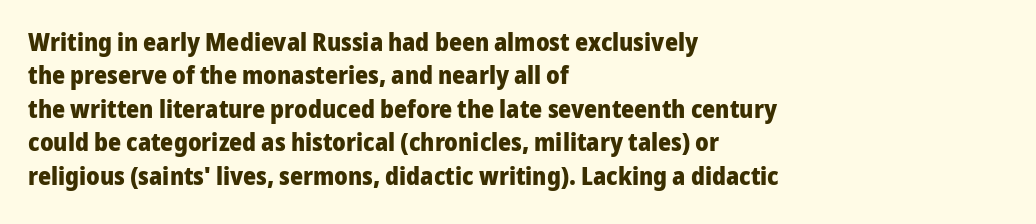
{"italic": "no", "bold": "yes", "underline": "no", "align": "left", "line_spacing": "normal", "line_spacing_ratio": 1.34, "letter_spacing": "normal", "letter_spacing_em": 0.0, "glyph_px": 25}
